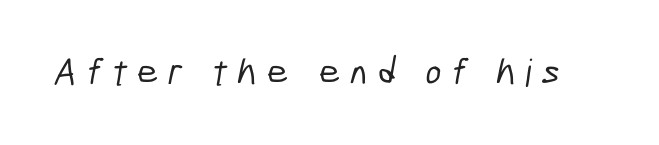
{"serif": "no", "width": "condensed", "stroke_contrast": "low", "x_height": "medium", "monospaced": "no", "underline": "no", "letter_spacing": "wide", "letter_spacing_em": 0.25, "glyph_px": 38}
